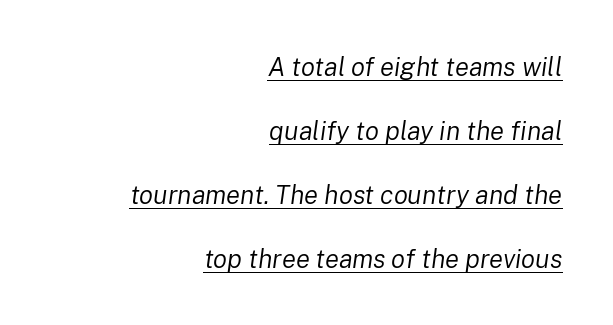
{"italic": "yes", "lean": "right", "slant_degrees": 8, "bold": "no", "underline": "yes", "align": "right", "line_spacing": "loose", "line_spacing_ratio": 2.46, "letter_spacing": "normal", "letter_spacing_em": 0.0, "glyph_px": 26}
